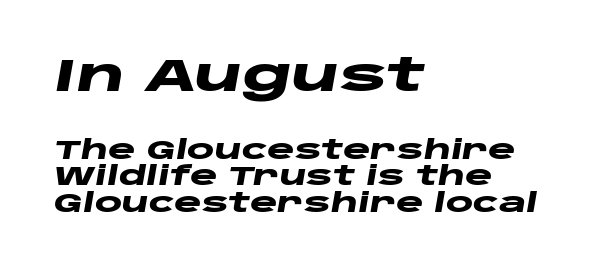
Character widths vary here, with narrow letters taking less room than wide ones. Designer's note — italics engaged. The composition opens big and finishes small. These lines keep a tight, regular rhythm from letter to letter. The characters look thick and weighty, a clear bold.
